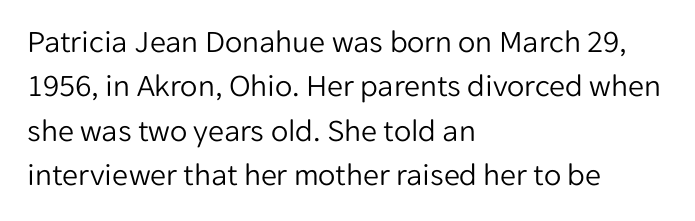
{"serif": "no", "italic": "no", "bold": "no", "weight": "light", "width": "normal", "stroke_contrast": "low", "x_height": "medium", "monospaced": "no", "underline": "no", "align": "left", "line_spacing": "normal", "line_spacing_ratio": 1.39, "letter_spacing": "normal", "letter_spacing_em": 0.0, "glyph_px": 32}
